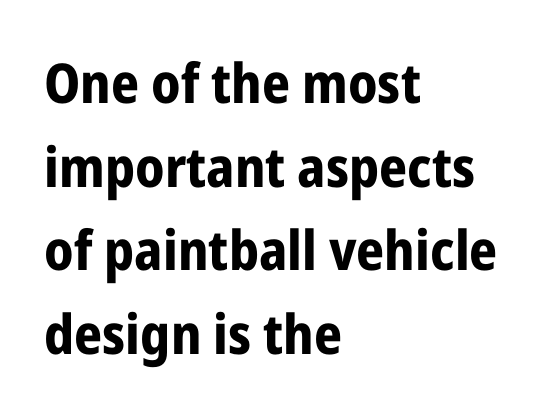
The image shows 55 px bold, condensed sans-serif type, upright; set left-aligned, normal line spacing (1.52x), normal letter spacing, not underlined; low stroke contrast and a medium x-height.
